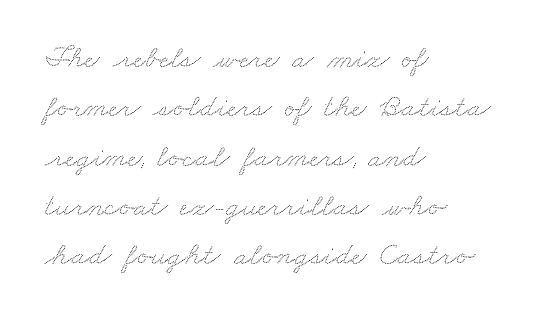
{"width": "wide", "stroke_contrast": "low", "x_height": "small", "monospaced": "no", "underline": "no", "align": "left", "line_spacing": "normal", "line_spacing_ratio": 1.54, "letter_spacing": "normal", "letter_spacing_em": 0.0, "glyph_px": 32}
